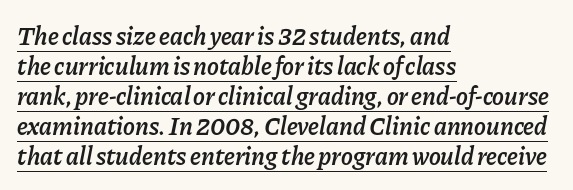
Descenders here cross a horizontal rule under the line. Slightly chunky letters — semibold, I'd say, not full bold. Typeset ragged right — the left edge is the straight one. Short note: letters normally spaced.
